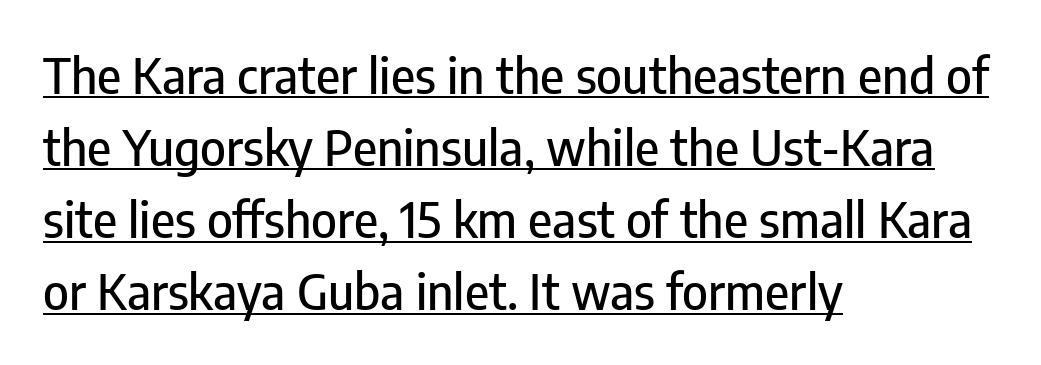
The image shows 49 px condensed sans-serif type, upright; set left-aligned, normal line spacing (1.47x), normal letter spacing, underlined; low stroke contrast and a medium x-height.
